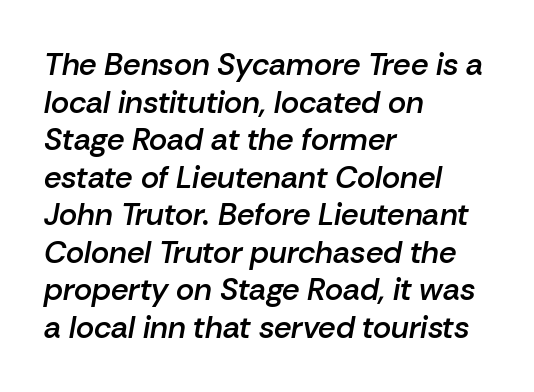
The image shows 31 px semibold type, italic (leaning right); set left-aligned, line spacing 1.21x, normal letter spacing, not underlined; low stroke contrast and a medium x-height.
